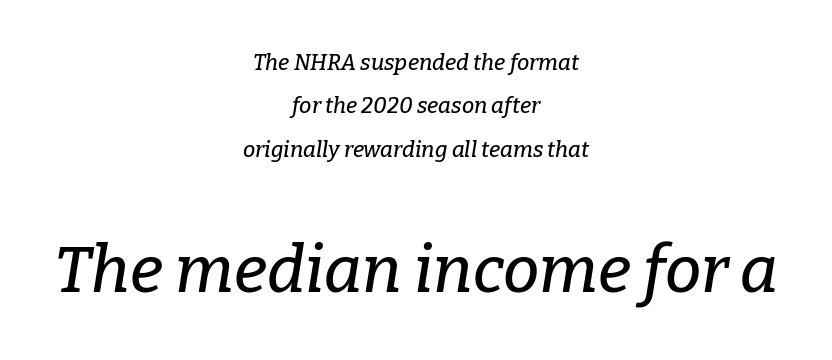
{"serif": "yes", "italic": "yes", "lean": "right", "slant_degrees": 9, "width": "normal", "stroke_contrast": "low", "x_height": "medium", "monospaced": "no", "underline": "no", "align": "center", "line_spacing": "loose", "line_spacing_ratio": 1.97, "letter_spacing": "normal", "letter_spacing_em": 0.0, "larger_block": "second", "size_ratio": 2.95, "glyph_px": 65}
